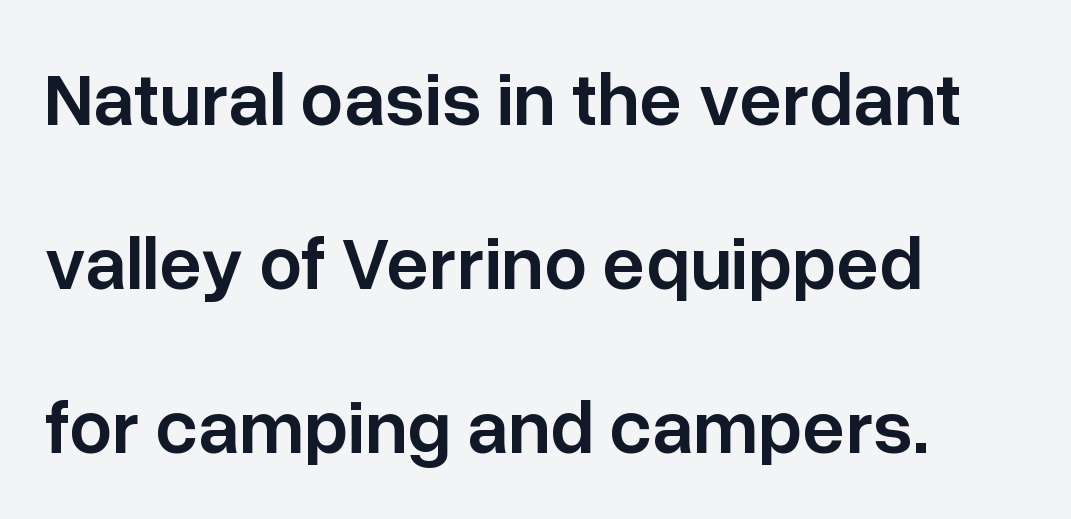
{"serif": "no", "italic": "no", "bold": "semi", "weight": "semibold", "width": "normal", "stroke_contrast": "low", "x_height": "medium", "monospaced": "no", "underline": "no", "align": "left", "line_spacing": "loose", "line_spacing_ratio": 2.16, "letter_spacing": "normal", "letter_spacing_em": 0.0, "glyph_px": 76}
